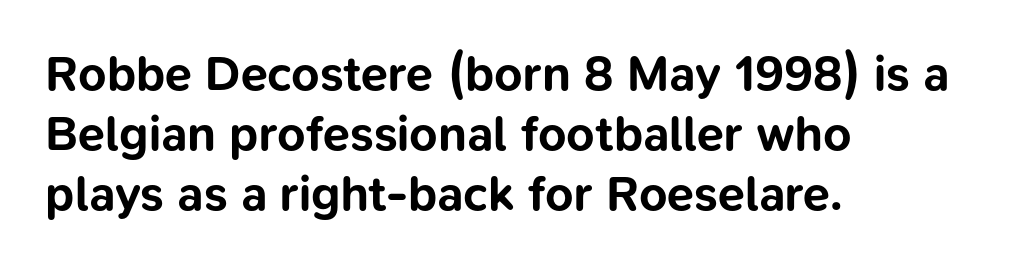
The image shows 49 px bold sans-serif type, upright; set left-aligned, line spacing 1.22x, normal letter spacing, not underlined; low stroke contrast and a medium x-height.
